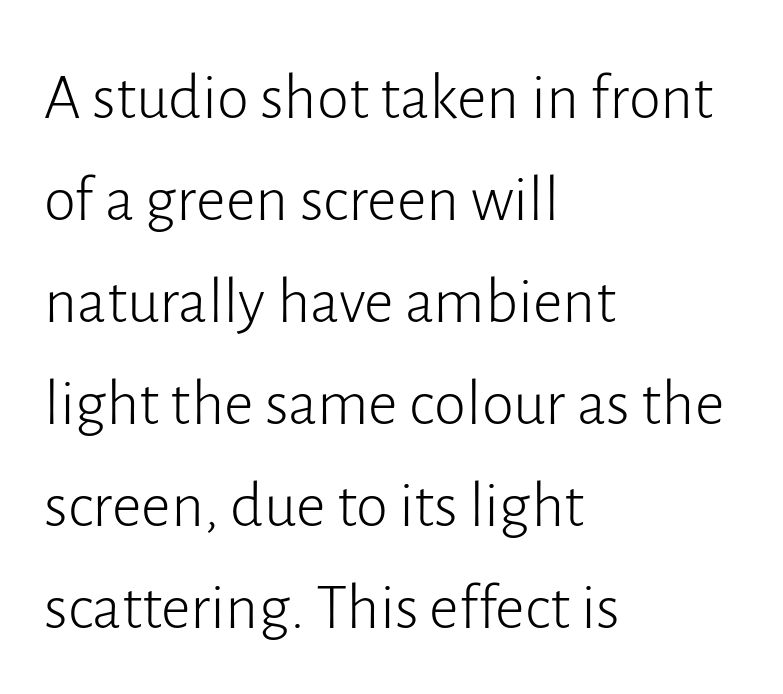
{"serif": "no", "italic": "no", "bold": "no", "weight": "light", "width": "normal", "stroke_contrast": "low", "x_height": "medium", "monospaced": "no", "underline": "no", "align": "left", "line_spacing": "normal", "line_spacing_ratio": 1.57, "letter_spacing": "normal", "letter_spacing_em": 0.0, "glyph_px": 65}
